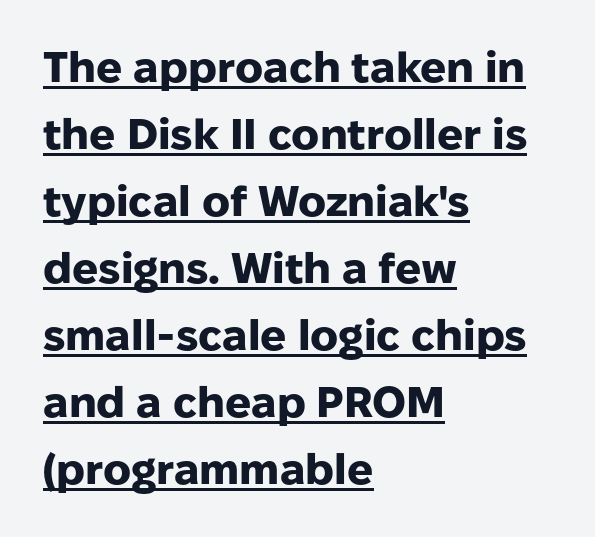
{"serif": "no", "italic": "no", "bold": "yes", "weight": "heavy", "width": "normal", "stroke_contrast": "low", "x_height": "medium", "monospaced": "no", "underline": "yes", "align": "left", "line_spacing": "normal", "line_spacing_ratio": 1.56, "letter_spacing": "normal", "letter_spacing_em": 0.0, "glyph_px": 43}
